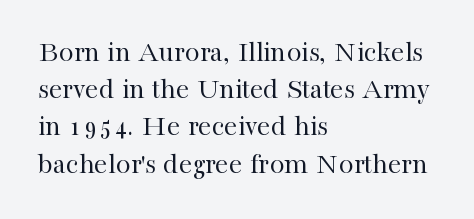
The image shows 30 px regular-weight serif type, upright; set left-aligned, line spacing 1.24x, normal letter spacing, not underlined; high stroke contrast and a medium x-height.
